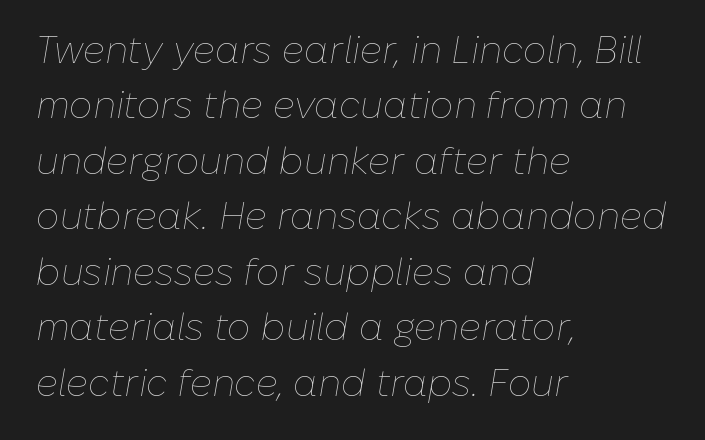
{"italic": "yes", "lean": "right", "slant_degrees": 10, "bold": "no", "weight": "thin", "width": "normal", "stroke_contrast": "low", "x_height": "medium", "monospaced": "no", "underline": "no", "align": "left", "line_spacing": "normal", "line_spacing_ratio": 1.5, "letter_spacing": "normal", "letter_spacing_em": 0.0, "glyph_px": 37}
